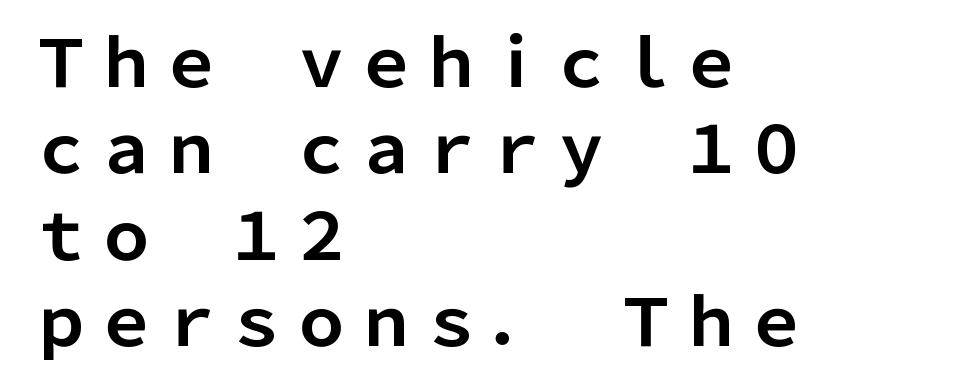
{"serif": "no", "italic": "no", "bold": "yes", "weight": "bold", "width": "normal", "stroke_contrast": "low", "x_height": "medium", "monospaced": "no", "underline": "no", "align": "left", "line_spacing": "normal", "line_spacing_ratio": 1.33, "letter_spacing": "normal", "letter_spacing_em": 0.0, "glyph_px": 65}
